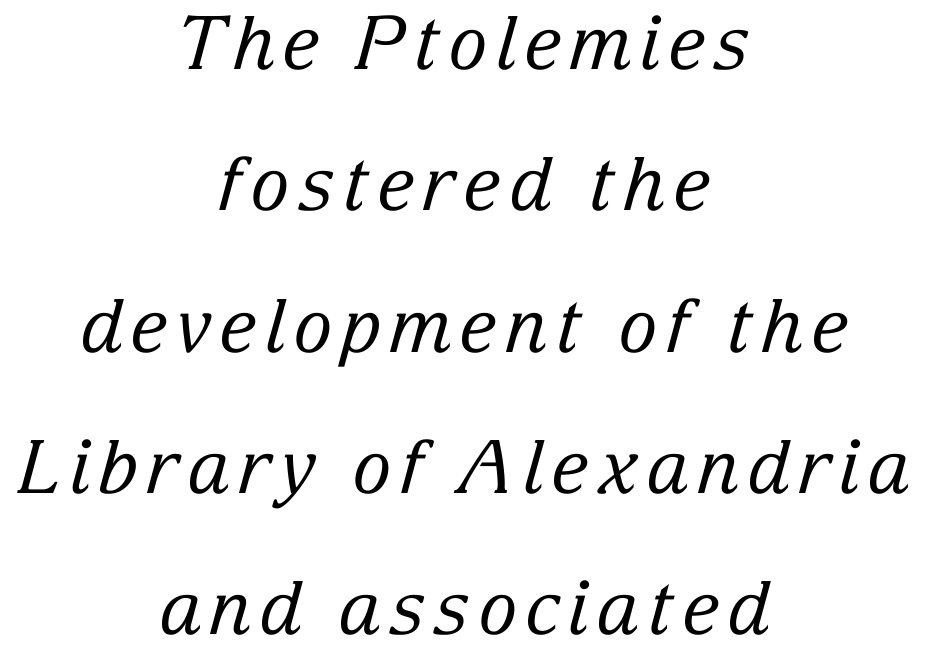
Q: Is the text bold? A: No.
Q: Is the text italic (slanted)? A: Yes, it leans right by about 15 degrees.
Q: Is the typeface a serif or a sans-serif typeface? A: Serif.
Q: Is the text underlined? A: No.
Q: How is the paragraph aligned? A: Centered.
Q: Is the spacing between lines tight, normal or loose? A: Loose.
Q: Width (condensed, normal, or wide)? A: Normal.
Q: Stroke contrast? A: Low.
Q: x-height? A: Medium.
Q: Monospaced? A: No.
